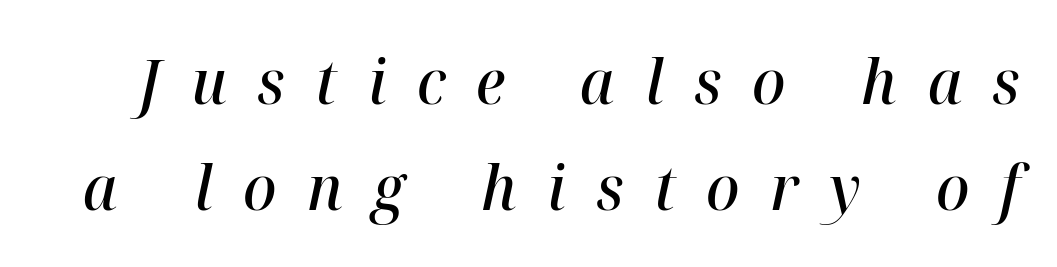
{"italic": "yes", "lean": "right", "slant_degrees": 12, "bold": "semi", "weight": "semibold", "width": "normal", "stroke_contrast": "high", "x_height": "medium", "monospaced": "no", "underline": "no", "line_spacing_ratio": 1.71, "letter_spacing": "wide", "letter_spacing_em": 0.49, "glyph_px": 62}
